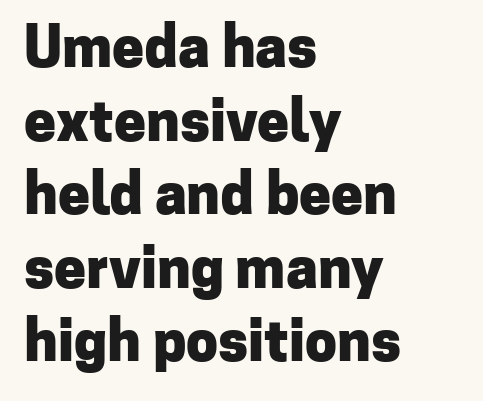
{"serif": "no", "italic": "no", "bold": "yes", "weight": "heavy", "width": "normal", "stroke_contrast": "low", "x_height": "medium", "monospaced": "no", "underline": "no", "align": "left", "line_spacing": "normal", "line_spacing_ratio": 1.29, "letter_spacing": "normal", "letter_spacing_em": 0.0, "glyph_px": 57}
